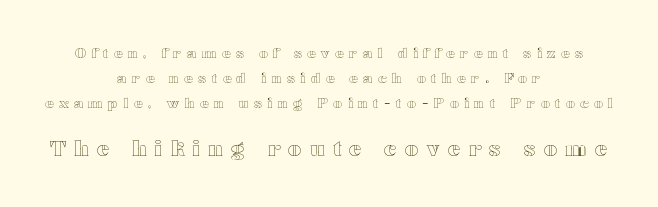
The image shows 21 px text type, upright; set centered, line spacing 1.77x, unusually wide letter spacing (+0.39 em), not underlined; the second (bottom) block is 1.5x larger.
